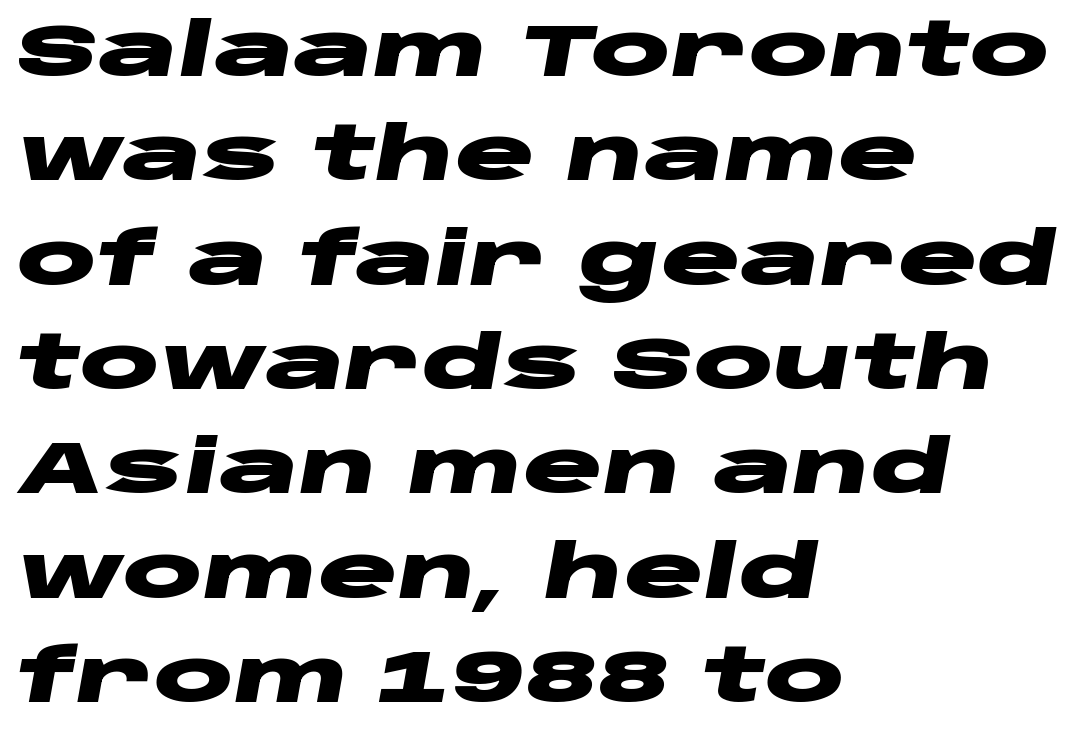
Q: Is the text bold? A: Yes.
Q: Is the text italic (slanted)? A: Yes, it leans right by about 10 degrees.
Q: Is the text underlined? A: No.
Q: How is the paragraph aligned? A: Left-aligned.
Q: Is the spacing between letters normal or unusually wide? A: Normal.
Q: Is the spacing between lines tight, normal or loose? A: Normal.
Q: Width (condensed, normal, or wide)? A: Wide.
Q: Stroke contrast? A: Low.
Q: x-height? A: Large.
Q: Monospaced? A: No.
